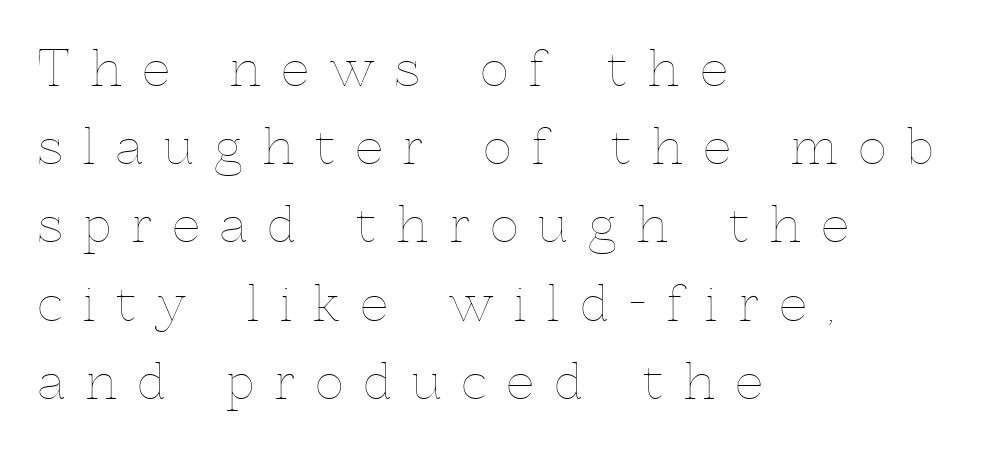
Lines of text with bare space underneath. Each new line begins a customary step beneath the previous one. Is this a fixed-width face? No — the glyphs have proportional, varying widths. Substantial extra tracking has been applied to these lines.
